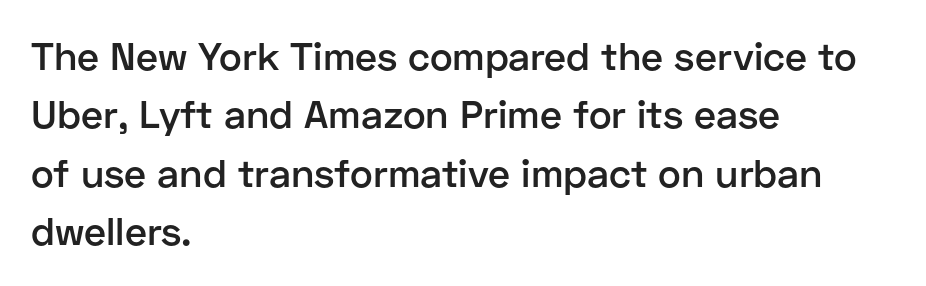
{"serif": "no", "italic": "no", "bold": "semi", "weight": "semibold", "width": "normal", "stroke_contrast": "low", "x_height": "medium", "monospaced": "no", "underline": "no", "align": "left", "line_spacing": "normal", "line_spacing_ratio": 1.5, "letter_spacing": "normal", "letter_spacing_em": 0.0, "glyph_px": 39}
